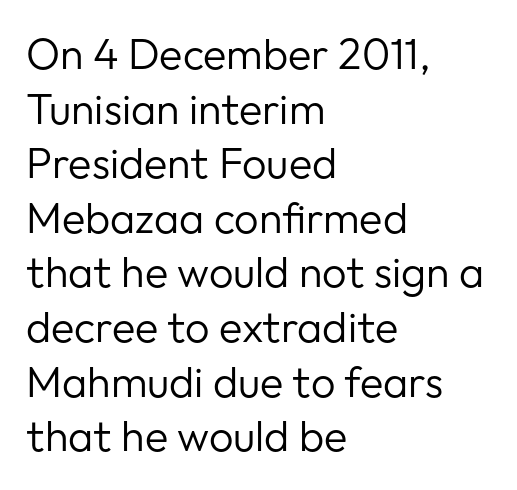
The image shows 43 px regular-weight sans-serif type, upright; set left-aligned, normal line spacing (1.27x), normal letter spacing, not underlined; low stroke contrast and a medium x-height.
